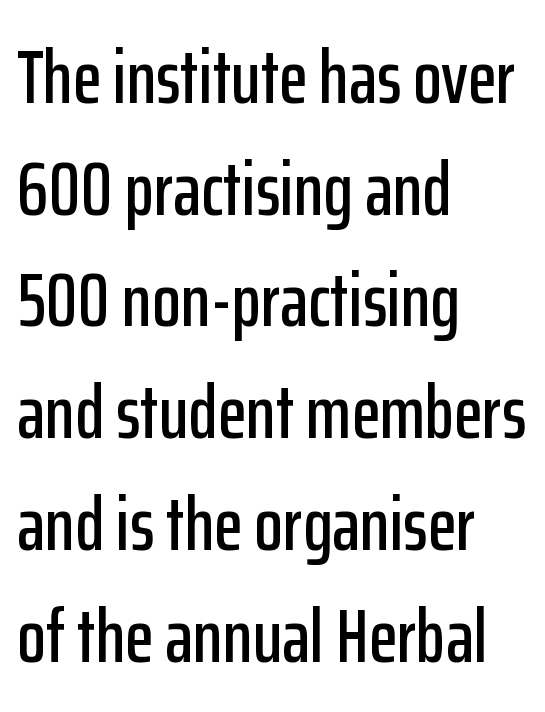
The image shows 75 px condensed sans-serif type, upright; set left-aligned, normal line spacing (1.49x), normal letter spacing, not underlined; low stroke contrast and a medium x-height.
